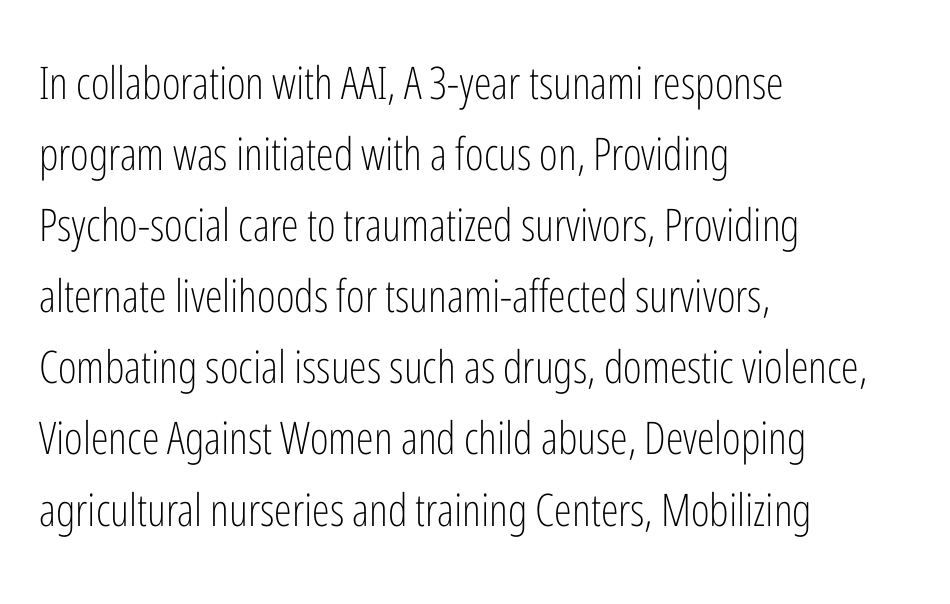
The image shows 45 px light, condensed sans-serif type, upright; set left-aligned, normal line spacing (1.58x), normal letter spacing, not underlined; low stroke contrast and a medium x-height.
